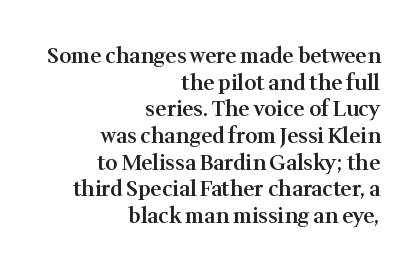
Q: Is the text bold? A: Semi-bold.
Q: Is the text italic (slanted)? A: No, it is upright.
Q: Is the text underlined? A: No.
Q: How is the paragraph aligned? A: Right-aligned.
Q: Is the spacing between letters normal or unusually wide? A: Normal.
Q: Is the spacing between lines tight, normal or loose? A: Normal.
